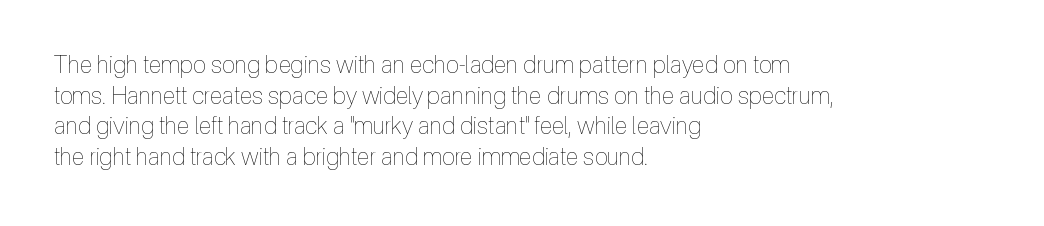
The image shows 24 px text type, upright; set left-aligned, normal line spacing (1.28x), normal letter spacing, not underlined.
